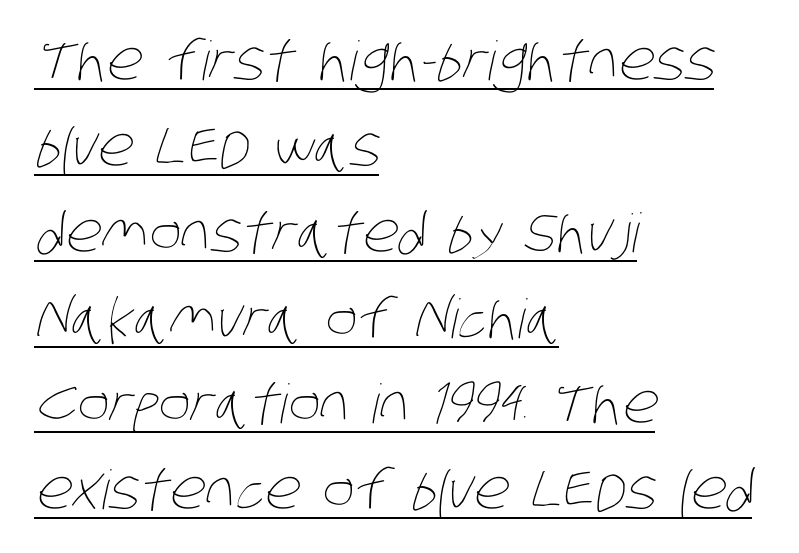
The image shows 54 px thin, condensed type; set left-aligned, normal line spacing (1.59x), normal letter spacing, underlined; low stroke contrast and a large x-height.
